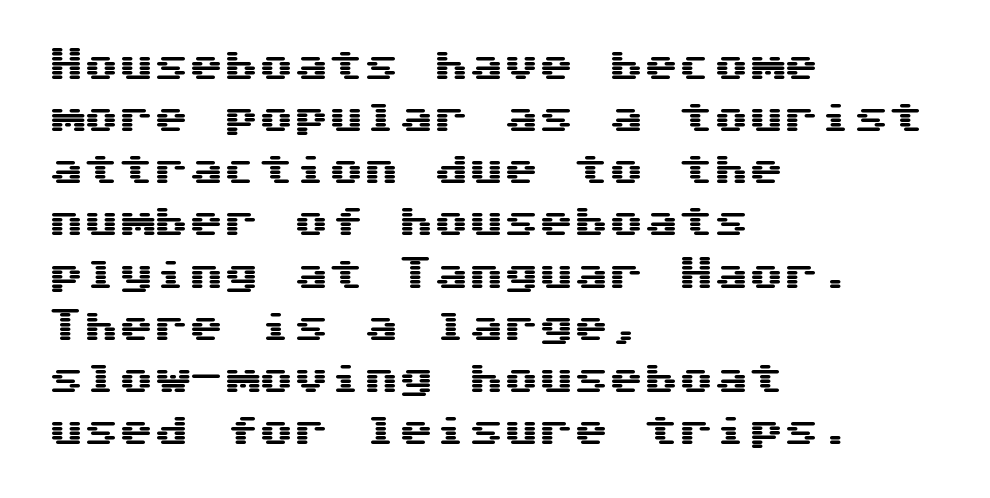
Between one letter and the next there's only the usual sliver of space. The font family rendered here belongs to the sans-serif group. Here the designer chose a console-style face with uniform glyph widths. This sample keeps an unexceptional amount of space between lines. The axis of the letterforms is exactly vertical.
